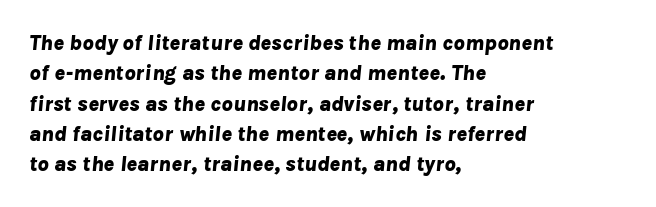
The image shows 22 px bold type, italic (leaning right); set left-aligned, normal line spacing (1.38x), normal letter spacing, not underlined.
